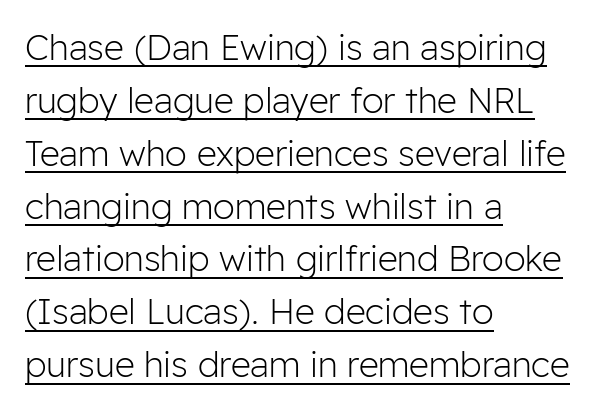
The image shows 35 px light sans-serif type, upright; set left-aligned, normal line spacing (1.51x), normal letter spacing, underlined; low stroke contrast and a medium x-height.
